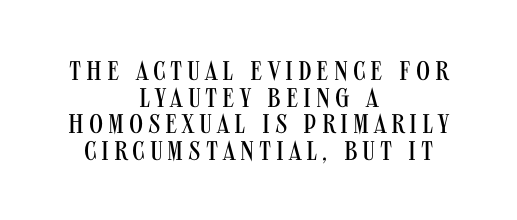
The image shows 27 px text type, upright; set centered, tight line spacing (0.99x), not underlined.
